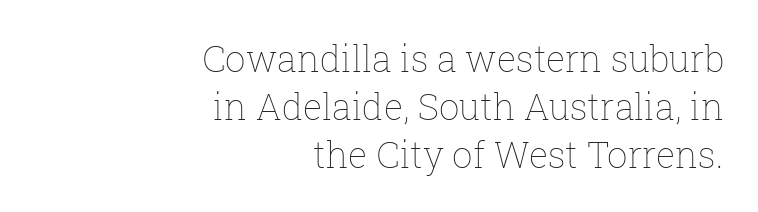
Q: Is the text bold? A: No.
Q: Is the text italic (slanted)? A: No, it is upright.
Q: Is the text underlined? A: No.
Q: How is the paragraph aligned? A: Right-aligned.
Q: Is the spacing between letters normal or unusually wide? A: Normal.
Q: Is the spacing between lines tight, normal or loose? A: Normal.
Q: Width (condensed, normal, or wide)? A: Normal.
Q: Stroke contrast? A: Low.
Q: x-height? A: Medium.
Q: Monospaced? A: No.
